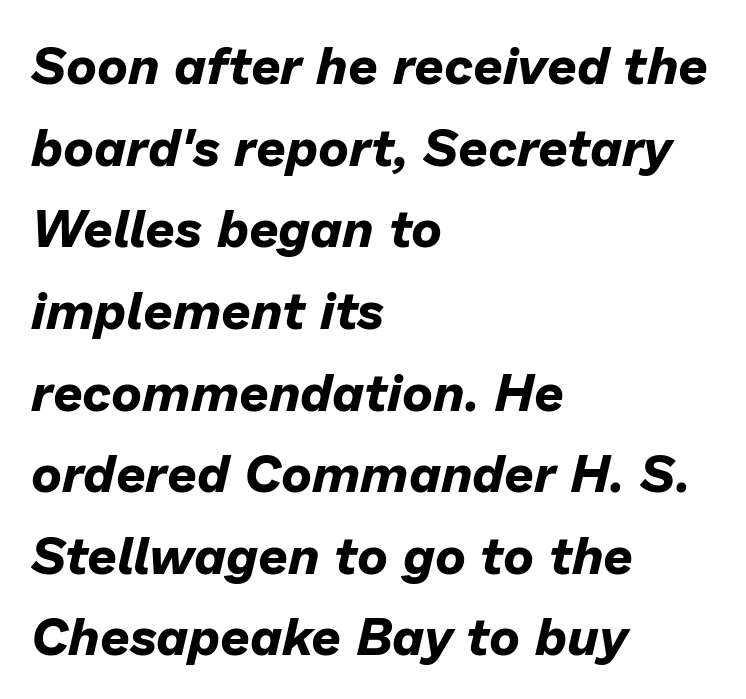
This rendering uses left alignment, leaving the right contour irregular. Nobody drew a line under any word here. Looks like regular typesetting: each glyph gets only the width it needs. A dark, heavy texture on the line: the type is bold. The lettering tilts uniformly, giving the passage an italic look. The horizontal fit of the characters is conventional and even.
